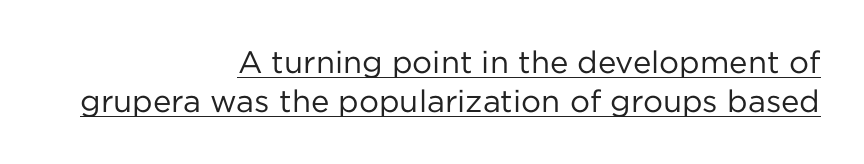
The image shows 31 px regular-weight sans-serif type, upright; set right-aligned, normal line spacing (1.27x), normal letter spacing, underlined; low stroke contrast and a medium x-height.
